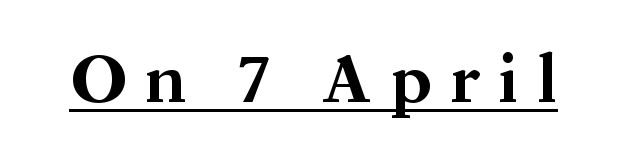
Q: Is the text bold? A: Yes.
Q: Is the text italic (slanted)? A: No, it is upright.
Q: Is the typeface a serif or a sans-serif typeface? A: Serif.
Q: Is the text underlined? A: Yes.
Q: Is the spacing between letters normal or unusually wide? A: Unusually wide.
Q: Width (condensed, normal, or wide)? A: Normal.
Q: Stroke contrast? A: Medium.
Q: x-height? A: Medium.
Q: Monospaced? A: No.
